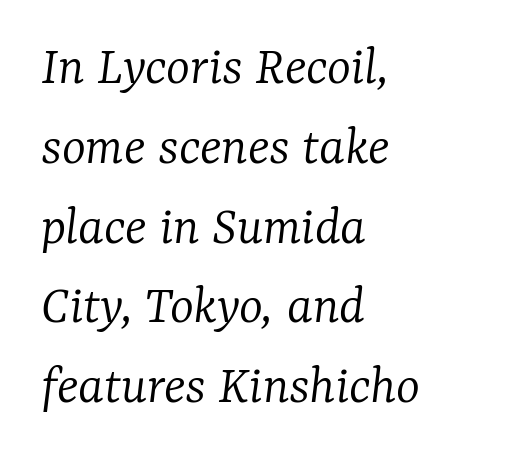
{"serif": "yes", "italic": "yes", "lean": "right", "slant_degrees": 7, "bold": "no", "weight": "light", "width": "normal", "stroke_contrast": "low", "x_height": "medium", "monospaced": "no", "underline": "no", "align": "left", "line_spacing": "normal", "line_spacing_ratio": 1.4, "letter_spacing": "normal", "letter_spacing_em": 0.0, "glyph_px": 57}
